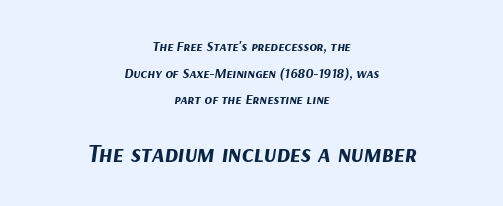
Q: Is the text bold? A: Yes.
Q: Is the text italic (slanted)? A: Yes, it leans right by about 9 degrees.
Q: Is the text underlined? A: No.
Q: How is the paragraph aligned? A: Centered.
Q: Is the spacing between letters normal or unusually wide? A: Normal.
Q: Is the spacing between lines tight, normal or loose? A: Loose.
Q: Which block of text is set in a larger size, the first (top) or the second (bottom)? A: The second (bottom) one.
